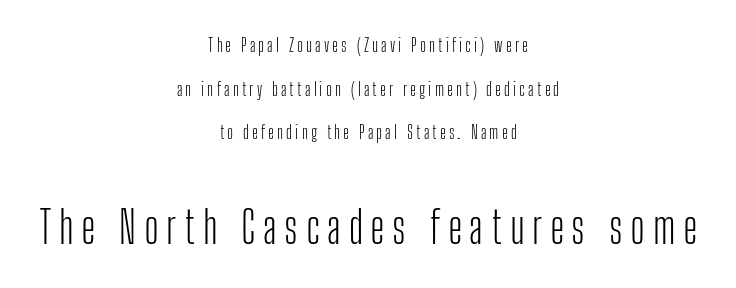
The image shows 44 px light, condensed sans-serif type, upright; set centered, loose line spacing (2.42x), not underlined; the second (bottom) block is 2.44x larger; low stroke contrast and a medium x-height.
